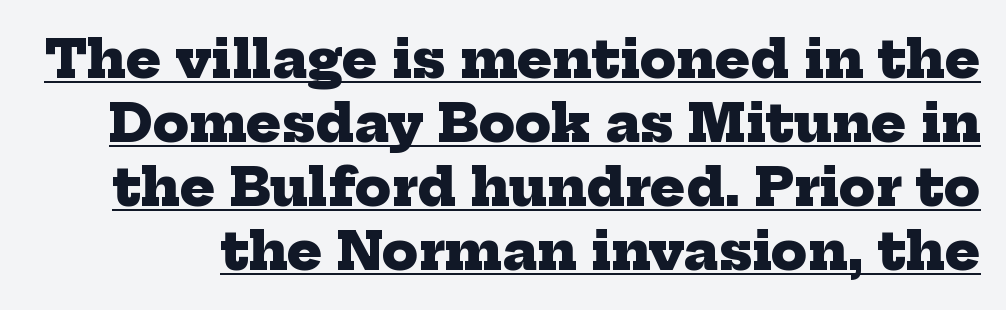
{"serif": "yes", "bold": "yes", "weight": "heavy", "width": "normal", "stroke_contrast": "low", "x_height": "medium", "monospaced": "no", "underline": "yes", "line_spacing_ratio": 1.23, "letter_spacing": "normal", "letter_spacing_em": 0.0, "glyph_px": 52}
